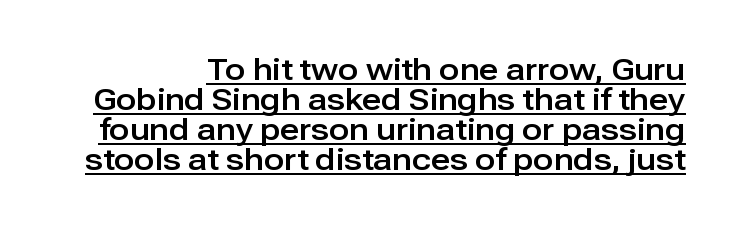
Q: Is the text italic (slanted)? A: No, it is upright.
Q: Is the typeface a serif or a sans-serif typeface? A: Sans-serif.
Q: Is the text underlined? A: Yes.
Q: Is the spacing between letters normal or unusually wide? A: Normal.
Q: Is the spacing between lines tight, normal or loose? A: Tight.
Q: Width (condensed, normal, or wide)? A: Normal.
Q: Stroke contrast? A: Low.
Q: x-height? A: Medium.
Q: Monospaced? A: No.
